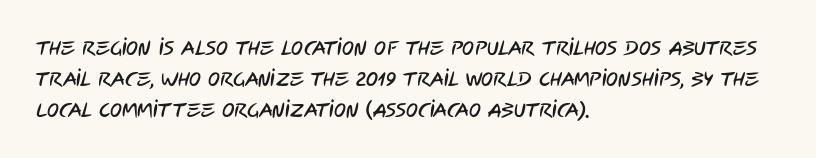
The rendering uses a moderate line-height, typical for paragraphs. The rendering keeps characters at their native spacing. Teacher's note: observe the even left margin — that is flush-left alignment. The string is rendered with underlining switched off.
